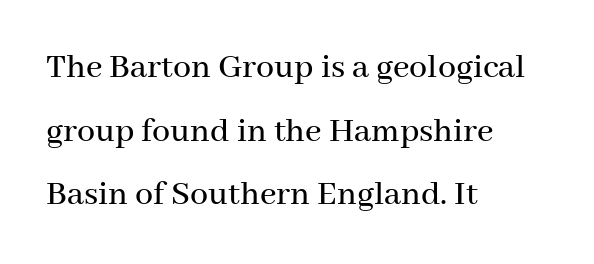
A serif font was chosen for this passage. Characters follow at the spacing the type designer built in. The text block is weighted toward the left margin, trailing off unevenly rightward. Glance below the letters and you will spot only blank space.
